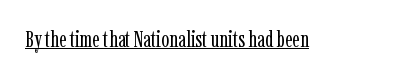
Q: Is the text bold? A: No.
Q: Is the text italic (slanted)? A: No, it is upright.
Q: Is the text underlined? A: Yes.
Q: Is the spacing between letters normal or unusually wide? A: Normal.
